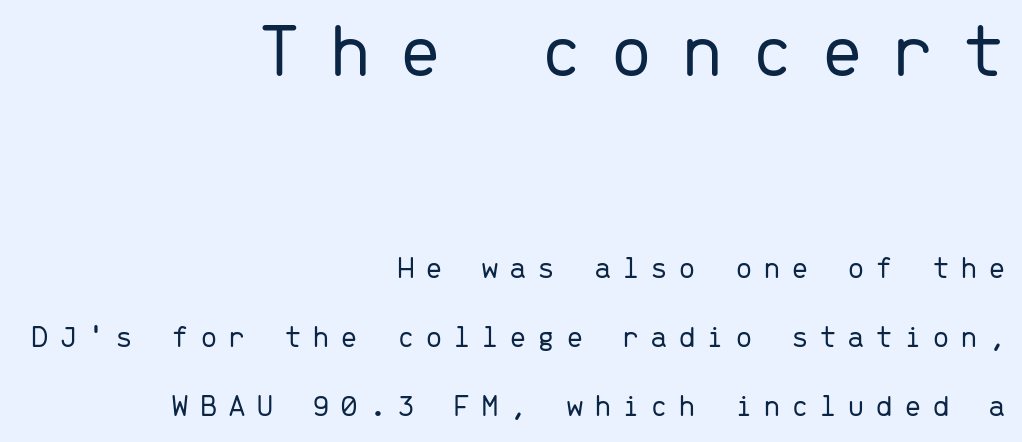
{"serif": "no", "italic": "no", "bold": "no", "weight": "light", "width": "normal", "stroke_contrast": "low", "x_height": "medium", "monospaced": "yes", "underline": "no", "align": "right", "line_spacing": "loose", "line_spacing_ratio": 2.17, "letter_spacing": "wide", "letter_spacing_em": 0.32, "larger_block": "first", "size_ratio": 2.5, "glyph_px": 80}
